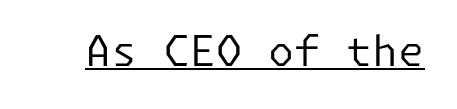
The characters display no serif detailing; their extremities are plain. The lettering holds an erect, upright posture throughout. Characters follow at the spacing the type designer built in. Does a line run under the words? Yes, clearly. The typesetting does not lean heavy: it is not bold.
